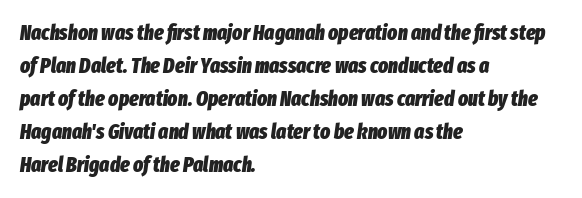
{"italic": "yes", "lean": "right", "slant_degrees": 8, "bold": "yes", "underline": "no", "align": "left", "line_spacing": "normal", "line_spacing_ratio": 1.57, "letter_spacing": "normal", "letter_spacing_em": 0.0, "glyph_px": 21}
